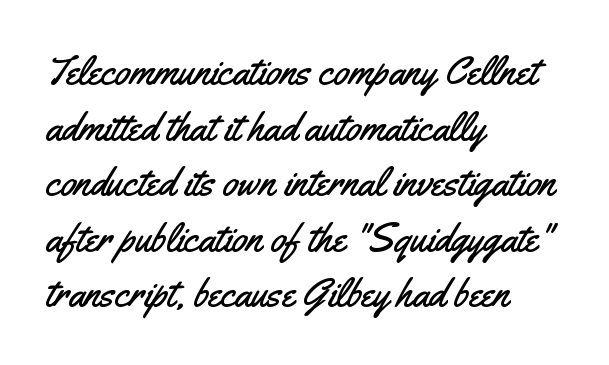
No extra tracking has been applied to these lines. No feet cap the strokes, marking this as sans-serif type. A typesetter would call this proportional, since set widths differ per character. The block of text has a typical density, with ordinary space between rows. Underlining? Definitely not there.
